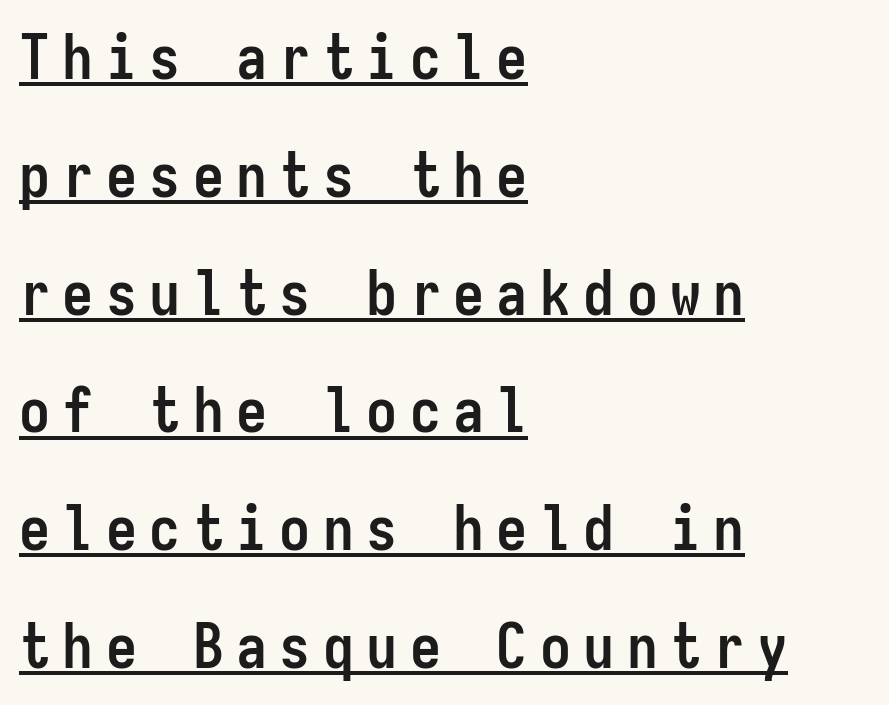
The image shows 62 px semibold, condensed sans-serif type, upright, monospaced; set left-aligned, loose line spacing (1.9x), unusually wide letter spacing (+0.2 em), underlined; low stroke contrast and a medium x-height.
